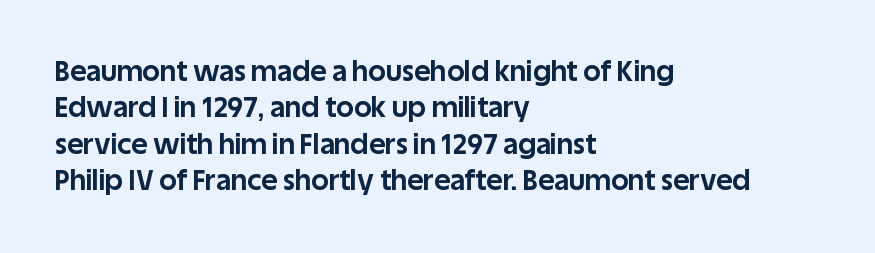
The image shows 28 px bold sans-serif type, upright; set left-aligned, normal line spacing (1.3x), normal letter spacing, not underlined; low stroke contrast and a large x-height.
